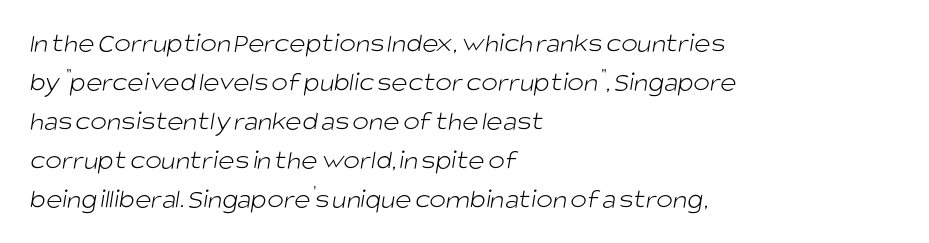
Q: Is the text bold? A: No.
Q: Is the typeface a serif or a sans-serif typeface? A: Sans-serif.
Q: Is the text underlined? A: No.
Q: How is the paragraph aligned? A: Left-aligned.
Q: Is the spacing between letters normal or unusually wide? A: Normal.
Q: Is the spacing between lines tight, normal or loose? A: Normal.
Q: Width (condensed, normal, or wide)? A: Normal.
Q: Stroke contrast? A: Low.
Q: x-height? A: Large.
Q: Monospaced? A: No.
